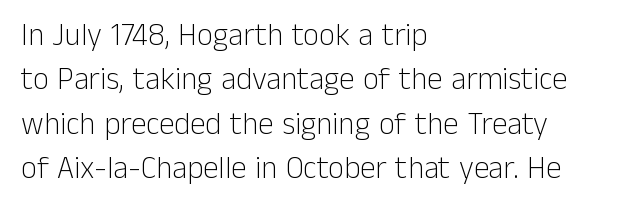
{"serif": "no", "italic": "no", "bold": "no", "weight": "light", "width": "normal", "stroke_contrast": "low", "x_height": "medium", "monospaced": "no", "underline": "no", "align": "left", "line_spacing": "normal", "line_spacing_ratio": 1.43, "letter_spacing": "normal", "letter_spacing_em": 0.0, "glyph_px": 31}
